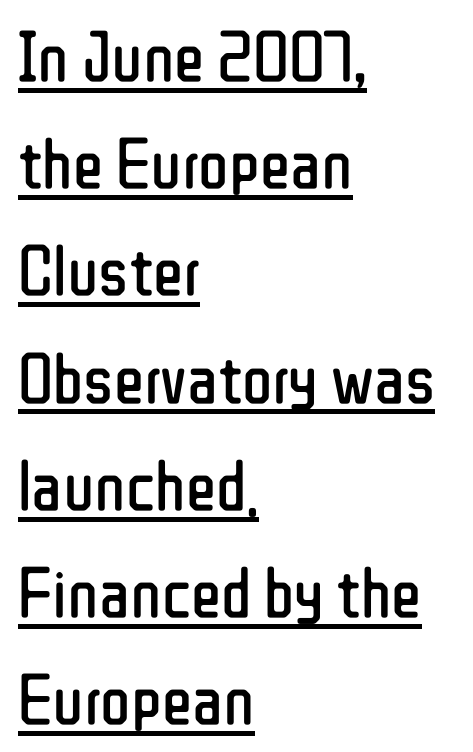
{"serif": "no", "italic": "no", "bold": "no", "weight": "regular", "width": "condensed", "stroke_contrast": "low", "x_height": "medium", "monospaced": "no", "underline": "yes", "align": "left", "line_spacing": "normal", "line_spacing_ratio": 1.51, "letter_spacing": "normal", "letter_spacing_em": 0.0, "glyph_px": 71}
